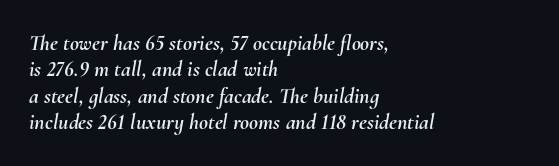
{"italic": "yes", "lean": "right", "slant_degrees": 10, "underline": "no", "align": "left", "line_spacing_ratio": 1.2, "letter_spacing": "normal", "letter_spacing_em": 0.0, "glyph_px": 22}
